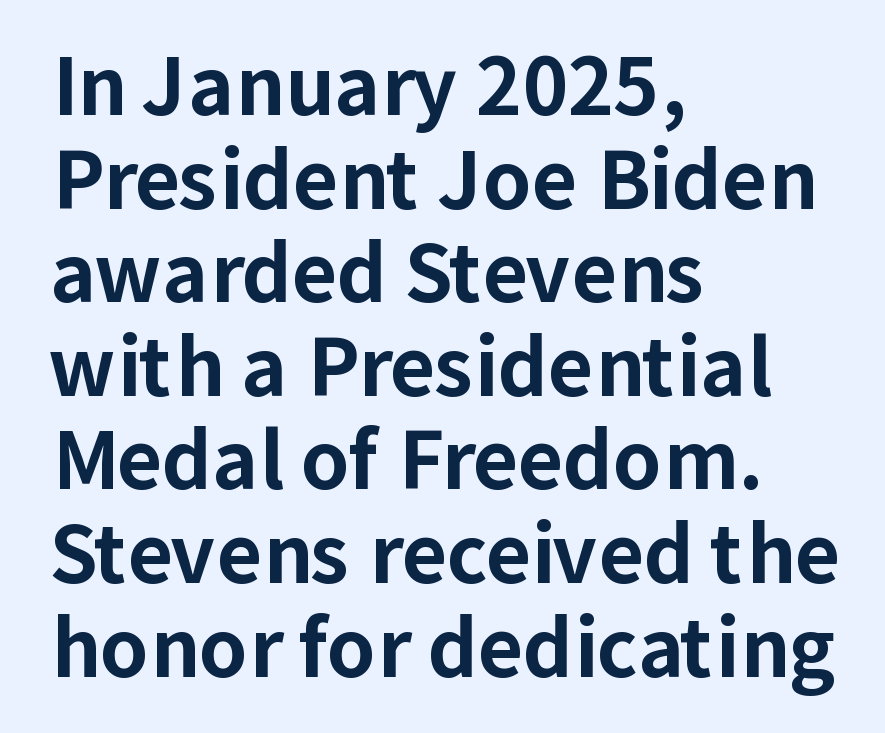
You could not count columns in this text — the font is proportionally spaced. The lines in this sample share a left origin and differ only in where they stop. Words float on clear page, feet unadorned. Does the weight exceed regular? Yes, all the way to bold.
